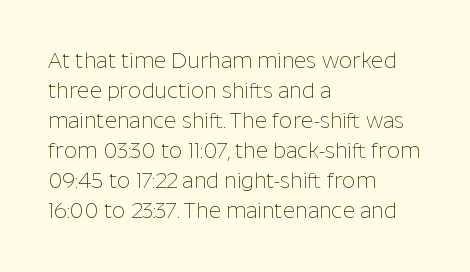
{"italic": "no", "bold": "no", "underline": "no", "align": "left", "line_spacing": "normal", "line_spacing_ratio": 1.43, "letter_spacing": "normal", "letter_spacing_em": 0.0, "glyph_px": 21}
